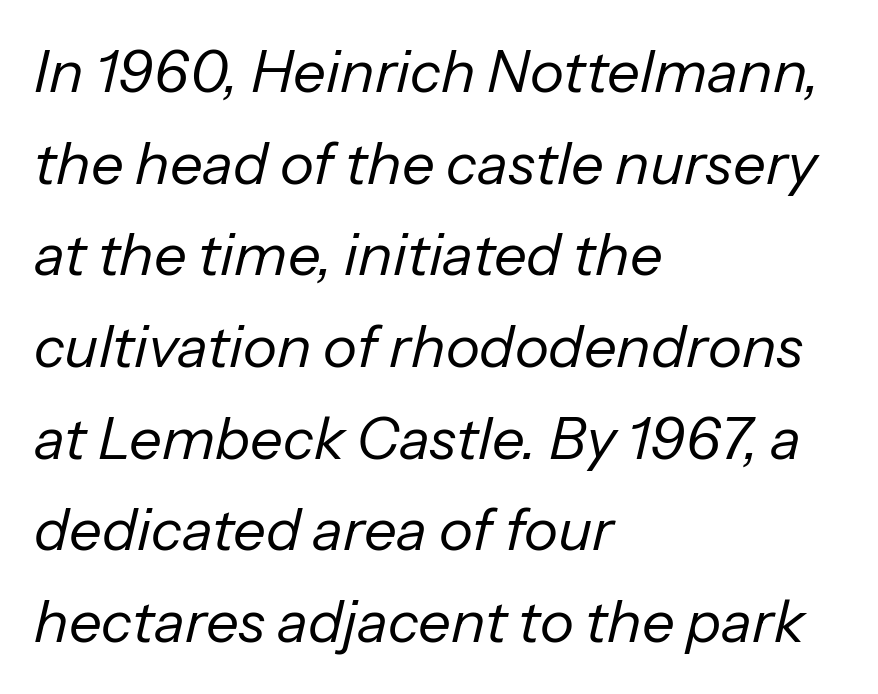
{"italic": "yes", "lean": "right", "slant_degrees": 13, "bold": "no", "weight": "regular", "width": "normal", "stroke_contrast": "low", "x_height": "medium", "monospaced": "no", "underline": "no", "align": "left", "line_spacing": "normal", "line_spacing_ratio": 1.58, "letter_spacing": "normal", "letter_spacing_em": 0.0, "glyph_px": 58}
